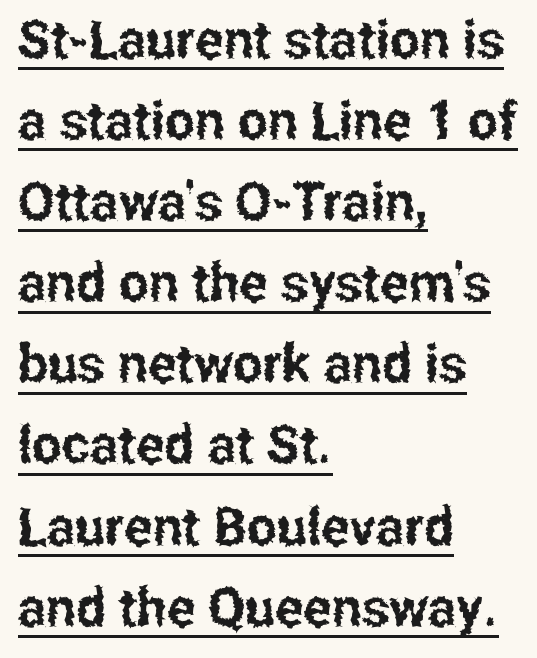
{"serif": "no", "italic": "no", "width": "condensed", "stroke_contrast": "low", "x_height": "medium", "monospaced": "no", "underline": "yes", "align": "left", "line_spacing": "normal", "line_spacing_ratio": 1.53, "letter_spacing": "normal", "letter_spacing_em": 0.0, "glyph_px": 53}
